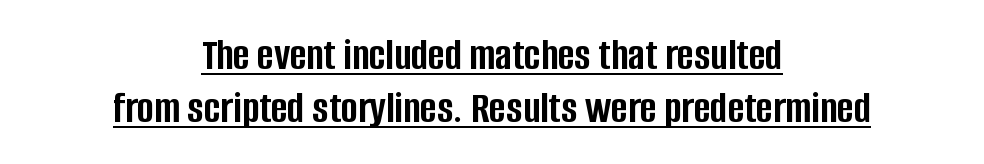
{"serif": "no", "italic": "no", "bold": "yes", "weight": "semibold", "width": "condensed", "stroke_contrast": "low", "x_height": "large", "monospaced": "no", "underline": "yes", "align": "center", "line_spacing_ratio": 1.17, "letter_spacing": "normal", "letter_spacing_em": 0.0, "glyph_px": 45}
